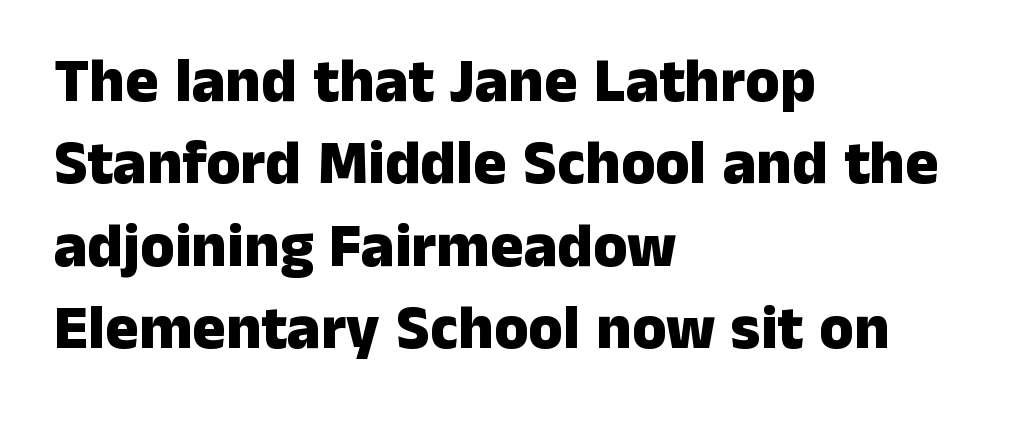
{"serif": "no", "italic": "no", "bold": "yes", "weight": "heavy", "width": "normal", "stroke_contrast": "low", "x_height": "medium", "monospaced": "no", "underline": "no", "align": "left", "line_spacing": "normal", "line_spacing_ratio": 1.33, "letter_spacing": "normal", "letter_spacing_em": 0.0, "glyph_px": 62}
